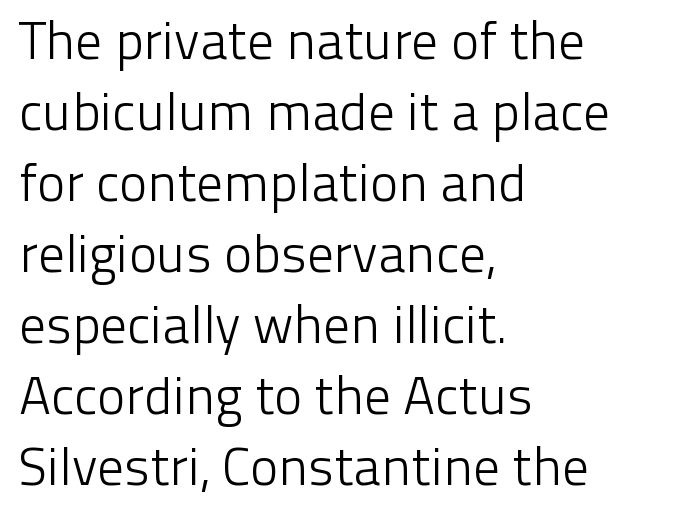
The specimen reads as upright at a glance. The area under the type is left untouched. Notice how descenders clear the ascenders below comfortably — that's standard leading. The letters carry no serifs — their stems end cleanly without finishing strokes.
